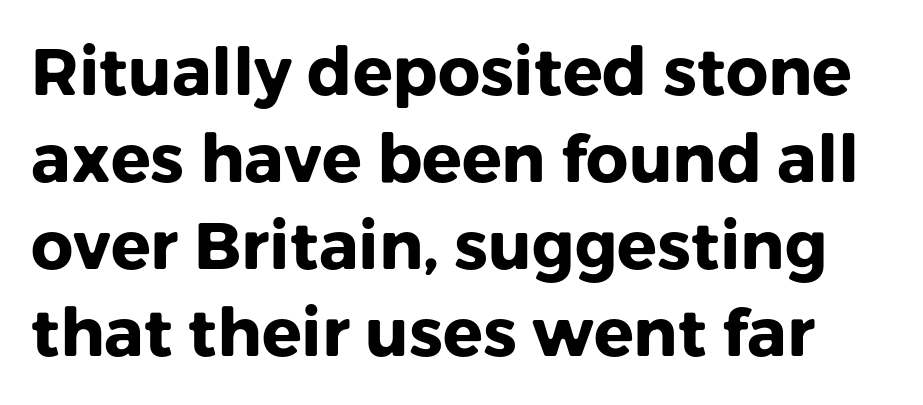
The image shows 66 px heavy sans-serif type, upright; set normal line spacing (1.32x), normal letter spacing, not underlined; low stroke contrast and a medium x-height.
